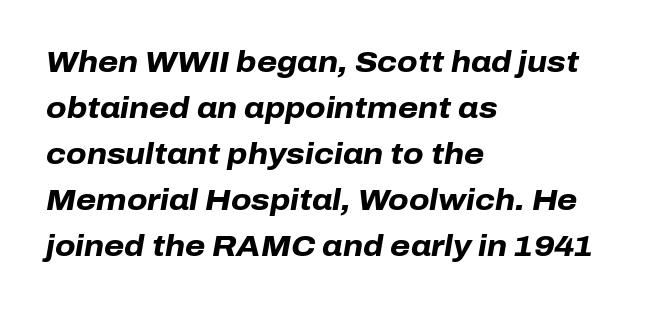
The image shows 29 px heavy type, italic (leaning right); set left-aligned, normal line spacing (1.59x), normal letter spacing, not underlined; low stroke contrast and a medium x-height.
